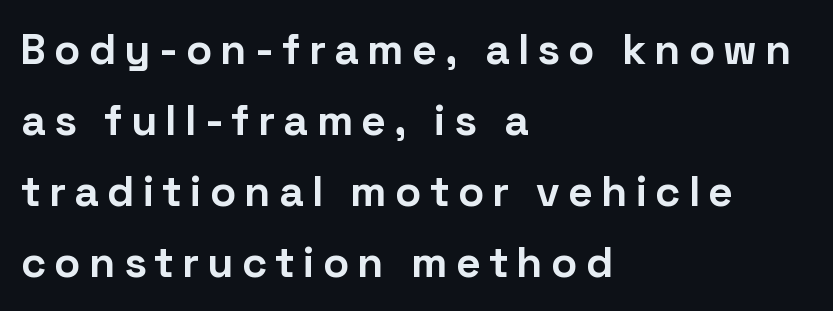
Q: Is the text bold? A: Yes.
Q: Is the text italic (slanted)? A: No, it is upright.
Q: Is the typeface a serif or a sans-serif typeface? A: Sans-serif.
Q: Is the text underlined? A: No.
Q: How is the paragraph aligned? A: Left-aligned.
Q: Is the spacing between lines tight, normal or loose? A: Normal.
Q: Width (condensed, normal, or wide)? A: Normal.
Q: Stroke contrast? A: Low.
Q: x-height? A: Medium.
Q: Monospaced? A: No.
